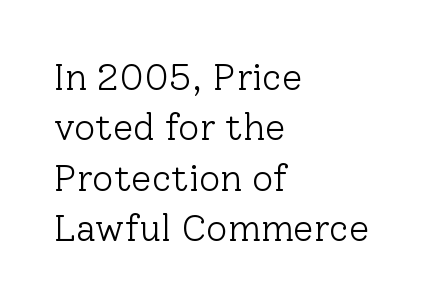
Q: Is the text bold? A: No.
Q: Is the text italic (slanted)? A: No, it is upright.
Q: Is the typeface a serif or a sans-serif typeface? A: Serif.
Q: Is the text underlined? A: No.
Q: How is the paragraph aligned? A: Left-aligned.
Q: Is the spacing between letters normal or unusually wide? A: Normal.
Q: Is the spacing between lines tight, normal or loose? A: Normal.
Q: Width (condensed, normal, or wide)? A: Normal.
Q: Stroke contrast? A: Low.
Q: x-height? A: Medium.
Q: Monospaced? A: No.
